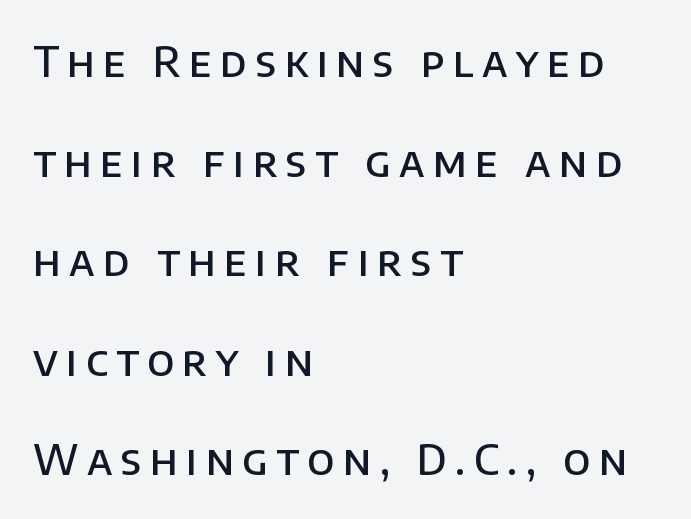
A typesetter would label this face a sans. Plain, unruled lines of type. How heavy is the stroke? Medium-heavy — a semibold, shy of bold. Do the letters lean? They stand straight.
